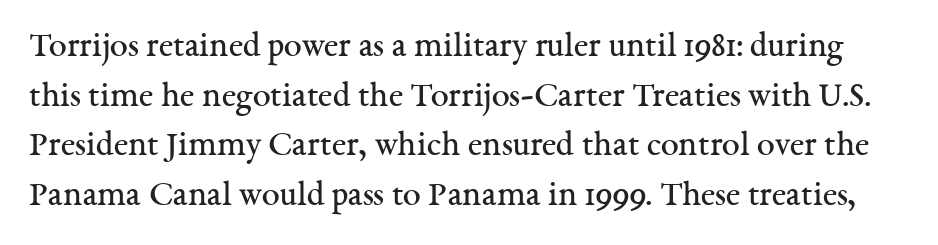
The image shows 36 px regular-weight serif type, upright; set normal line spacing (1.38x), normal letter spacing, not underlined; medium stroke contrast and a medium x-height.
